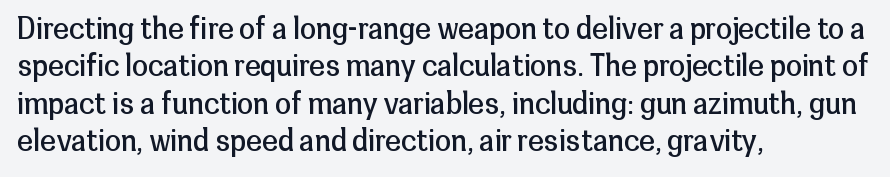
{"serif": "no", "italic": "no", "bold": "no", "weight": "regular", "width": "normal", "stroke_contrast": "low", "x_height": "medium", "monospaced": "no", "underline": "no", "align": "left", "line_spacing": "normal", "line_spacing_ratio": 1.29, "letter_spacing": "normal", "letter_spacing_em": 0.0, "glyph_px": 29}
